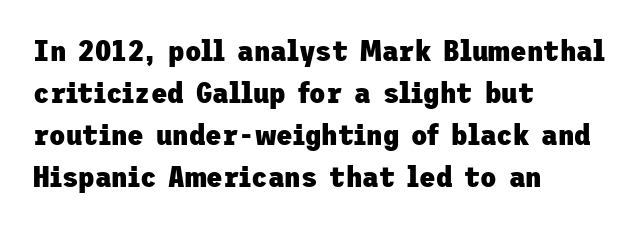
Posture: vertical. The glyphs are unaccompanied by any horizontal stroke below them. The typesetter chose a ragged-right arrangement here. Font category for this specimen: sans-serif.
